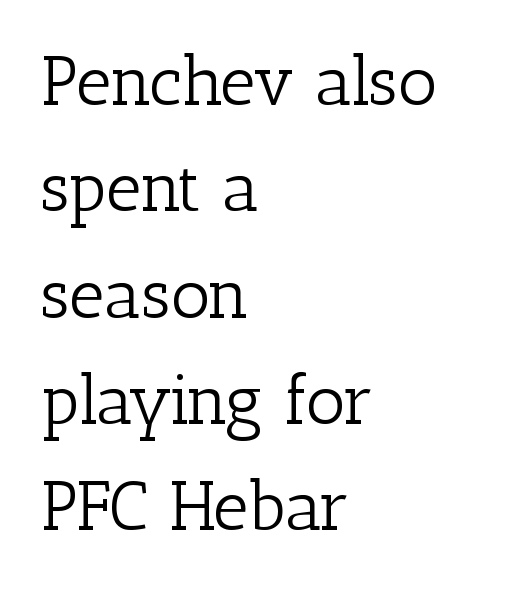
{"serif": "yes", "italic": "no", "bold": "no", "weight": "light", "width": "normal", "stroke_contrast": "low", "x_height": "medium", "monospaced": "no", "underline": "no", "align": "left", "line_spacing": "normal", "line_spacing_ratio": 1.54, "letter_spacing": "normal", "letter_spacing_em": 0.0, "glyph_px": 69}
